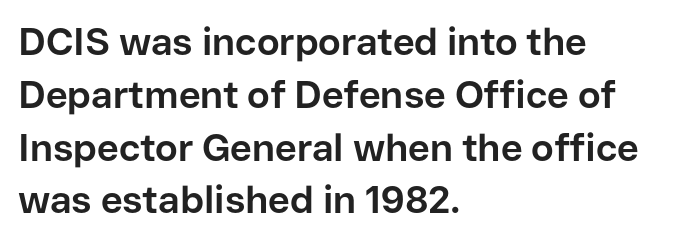
{"serif": "no", "italic": "no", "bold": "yes", "weight": "bold", "width": "normal", "stroke_contrast": "low", "x_height": "medium", "monospaced": "no", "underline": "no", "align": "left", "line_spacing": "normal", "line_spacing_ratio": 1.39, "letter_spacing": "normal", "letter_spacing_em": 0.0, "glyph_px": 38}
